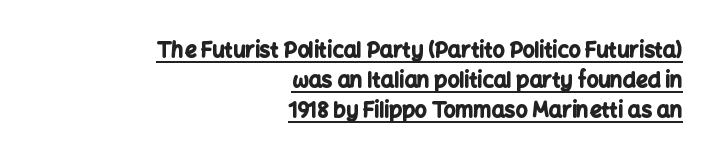
Q: Is the text bold? A: Yes.
Q: Is the text italic (slanted)? A: No, it is upright.
Q: Is the text underlined? A: Yes.
Q: How is the paragraph aligned? A: Right-aligned.
Q: Is the spacing between letters normal or unusually wide? A: Normal.
Q: Is the spacing between lines tight, normal or loose? A: Normal.
